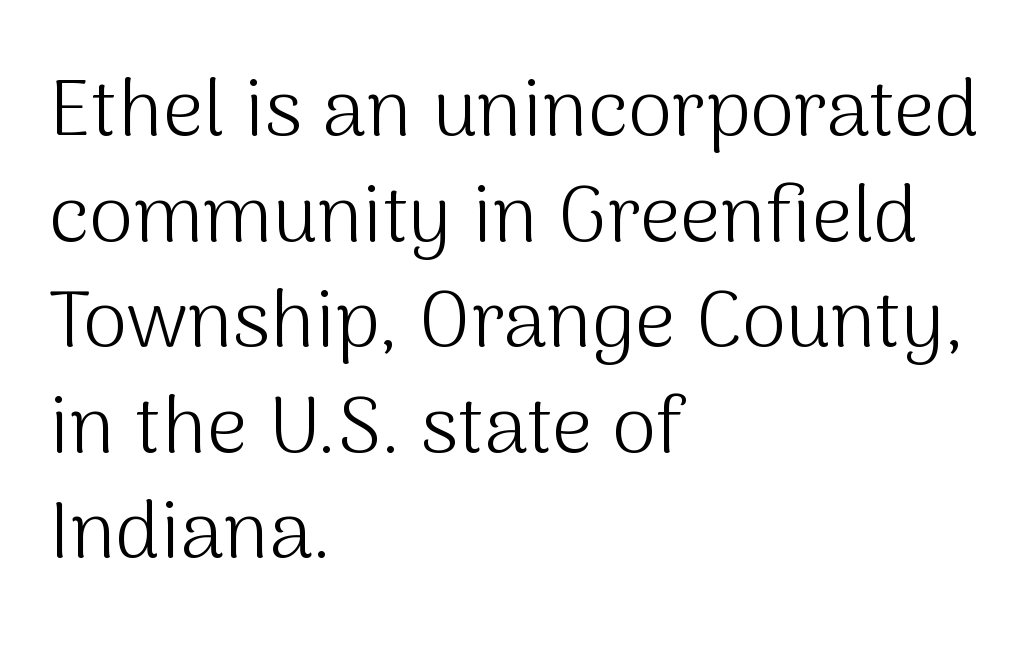
The passage is arranged the way most books set body copy — flush left. The letters advance in unequal steps, a hallmark of proportional type. The type is set solid horizontally, with unmodified tracking. A typesetter would label this face a sans.
